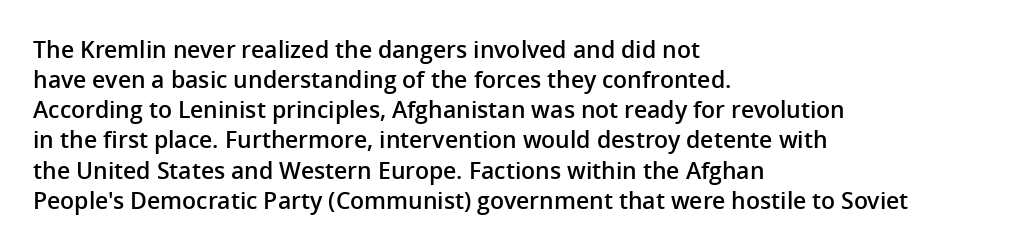
How are the letters spaced? Ordinarily, with no added tracking. Ordinary non-slanted type is in use. Notice the strokes are somewhat thickened but not fully heavy: this is a semibold. Descenders are the only things crossing below the line.
